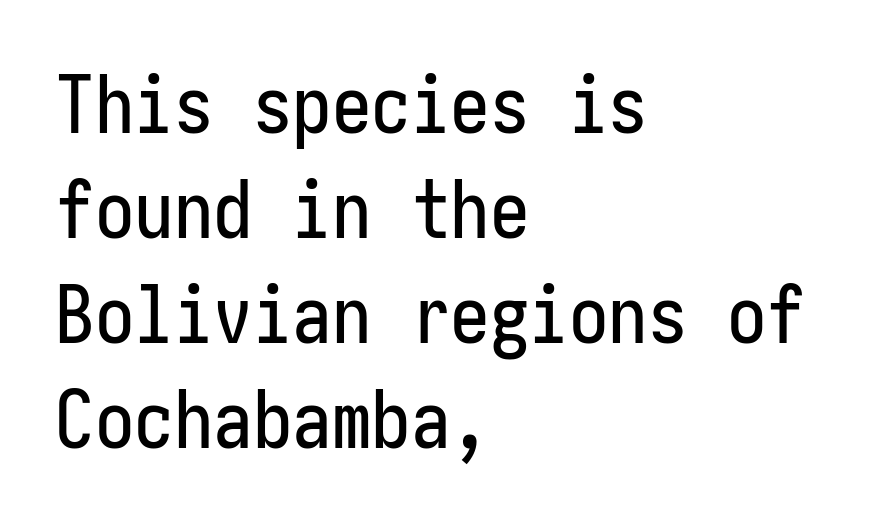
Q: Is the text italic (slanted)? A: No, it is upright.
Q: Is the typeface a serif or a sans-serif typeface? A: Sans-serif.
Q: Is the text underlined? A: No.
Q: How is the paragraph aligned? A: Left-aligned.
Q: Is the spacing between letters normal or unusually wide? A: Normal.
Q: Is the spacing between lines tight, normal or loose? A: Normal.
Q: Width (condensed, normal, or wide)? A: Condensed.
Q: Stroke contrast? A: Low.
Q: x-height? A: Medium.
